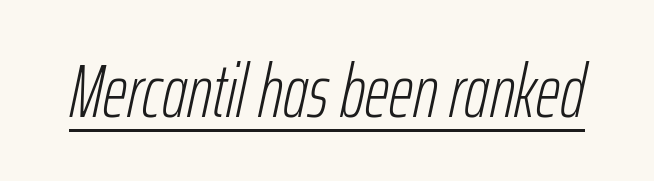
The image shows 75 px light, condensed type, italic (leaning right); set normal letter spacing, underlined; low stroke contrast and a medium x-height.
